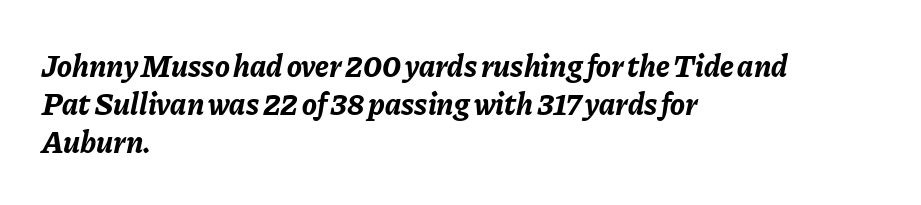
{"italic": "yes", "lean": "right", "slant_degrees": 11, "bold": "yes", "weight": "bold", "width": "normal", "stroke_contrast": "low", "x_height": "medium", "monospaced": "no", "underline": "no", "align": "left", "line_spacing_ratio": 1.22, "letter_spacing": "normal", "letter_spacing_em": 0.0, "glyph_px": 31}
